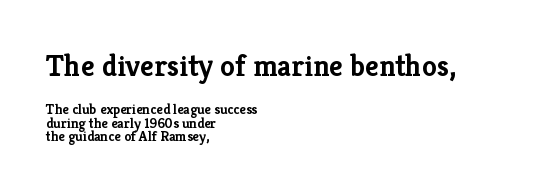
Q: Is the text bold? A: Yes.
Q: Is the text italic (slanted)? A: No, it is upright.
Q: Is the typeface a serif or a sans-serif typeface? A: Serif.
Q: Is the text underlined? A: No.
Q: How is the paragraph aligned? A: Left-aligned.
Q: Is the spacing between letters normal or unusually wide? A: Normal.
Q: Is the spacing between lines tight, normal or loose? A: Tight.
Q: Which block of text is set in a larger size, the first (top) or the second (bottom)? A: The first (top) one.
Q: Width (condensed, normal, or wide)? A: Normal.
Q: Stroke contrast? A: Low.
Q: x-height? A: Medium.
Q: Monospaced? A: No.
